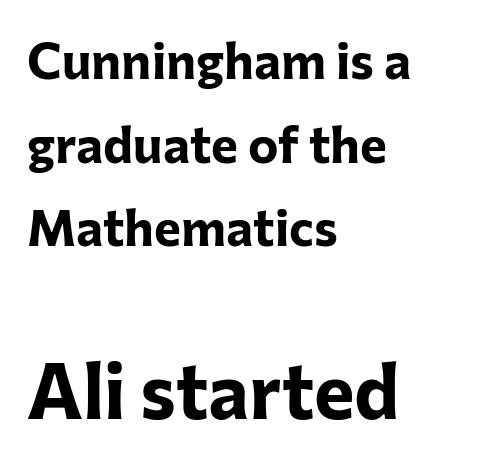
{"serif": "no", "italic": "no", "bold": "yes", "weight": "bold", "width": "normal", "stroke_contrast": "low", "x_height": "medium", "monospaced": "no", "underline": "no", "align": "left", "line_spacing": "normal", "line_spacing_ratio": 1.64, "letter_spacing": "normal", "letter_spacing_em": 0.0, "larger_block": "second", "size_ratio": 1.51, "glyph_px": 77}
